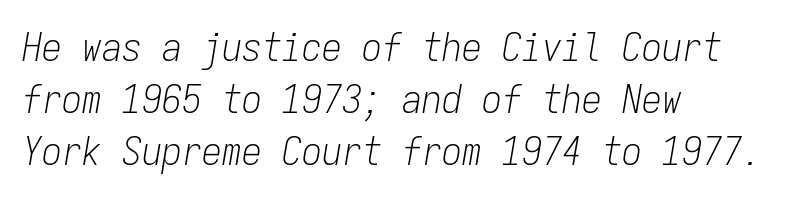
The image shows 40 px light, condensed type, italic (leaning right), monospaced; set left-aligned, normal line spacing (1.3x), normal letter spacing, not underlined; low stroke contrast and a medium x-height.
